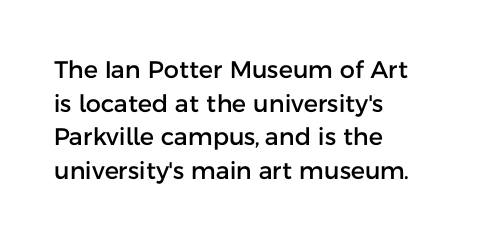
{"italic": "no", "underline": "no", "align": "left", "line_spacing": "normal", "line_spacing_ratio": 1.4, "letter_spacing": "normal", "letter_spacing_em": 0.0, "glyph_px": 24}
